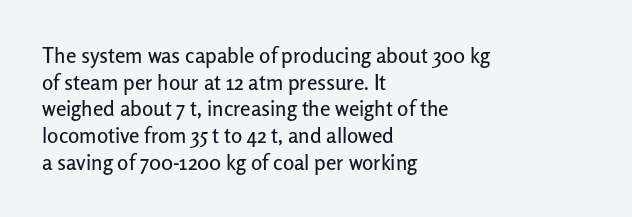
{"italic": "no", "underline": "no", "align": "left", "line_spacing": "normal", "line_spacing_ratio": 1.27, "letter_spacing": "normal", "letter_spacing_em": 0.0, "glyph_px": 21}
